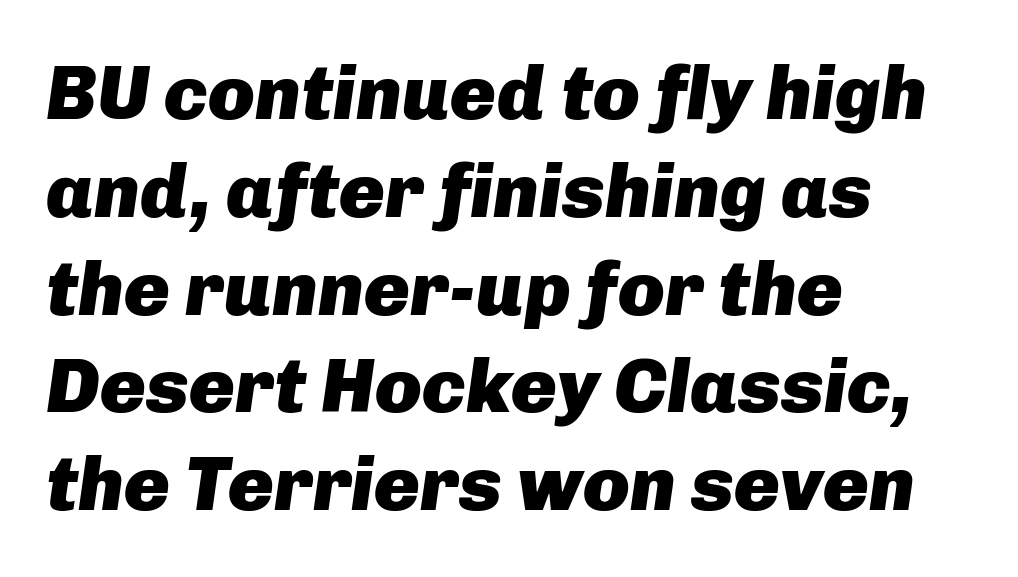
Compared with typical body copy, the letter spacing here is the same. The leading is moderate, giving the passage an even texture. Slanted lettering throughout. These lines are rendered in a variable-pitch font. Set as a true bold cut, around the 700 mark.
